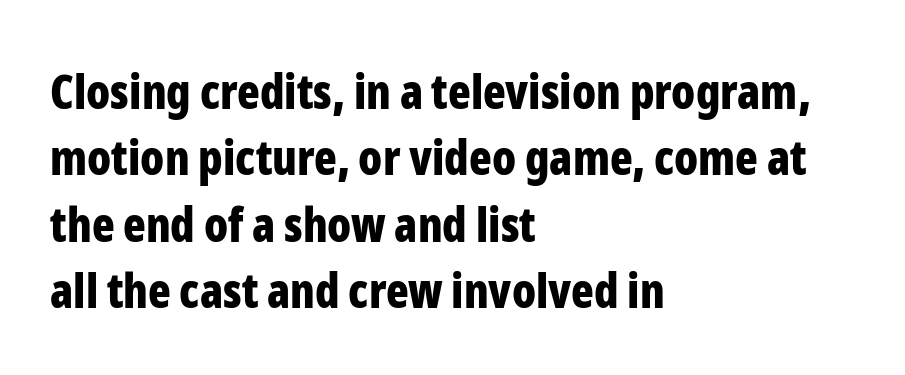
Q: Is the text bold? A: Yes.
Q: Is the text italic (slanted)? A: No, it is upright.
Q: Is the typeface a serif or a sans-serif typeface? A: Sans-serif.
Q: Is the text underlined? A: No.
Q: How is the paragraph aligned? A: Left-aligned.
Q: Is the spacing between letters normal or unusually wide? A: Normal.
Q: Is the spacing between lines tight, normal or loose? A: Normal.
Q: Width (condensed, normal, or wide)? A: Condensed.
Q: Stroke contrast? A: Low.
Q: x-height? A: Medium.
Q: Monospaced? A: No.
